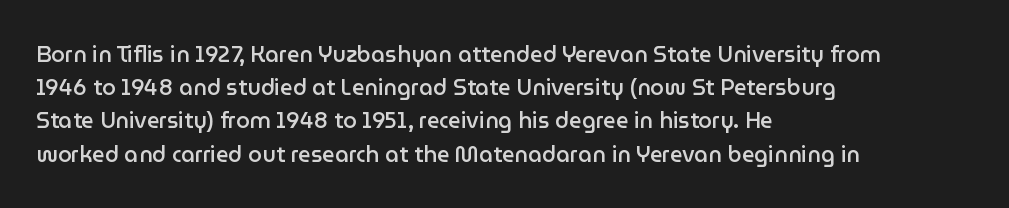
The image shows 22 px text type, upright; set left-aligned, normal line spacing (1.51x), normal letter spacing, not underlined.
